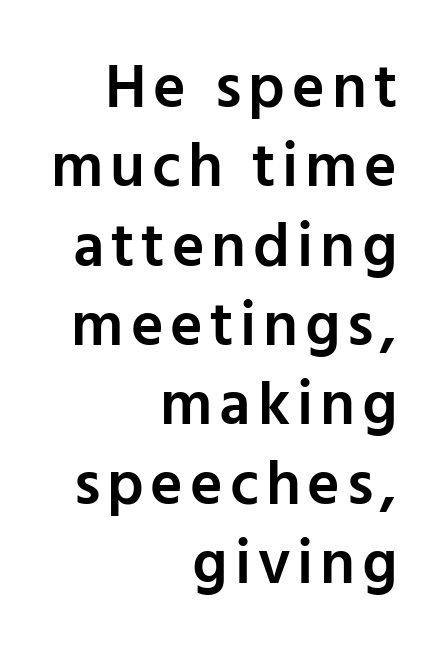
Has an underline been added? It has not. Note the varied advance widths — an 'i' is clearly narrower than an 'm'. This is the in-between weight designers call semibold or demi. Which margin do the lines hug? The right one — the left edge is uneven. You can tell from the bare stems that sans-serif type was used.
